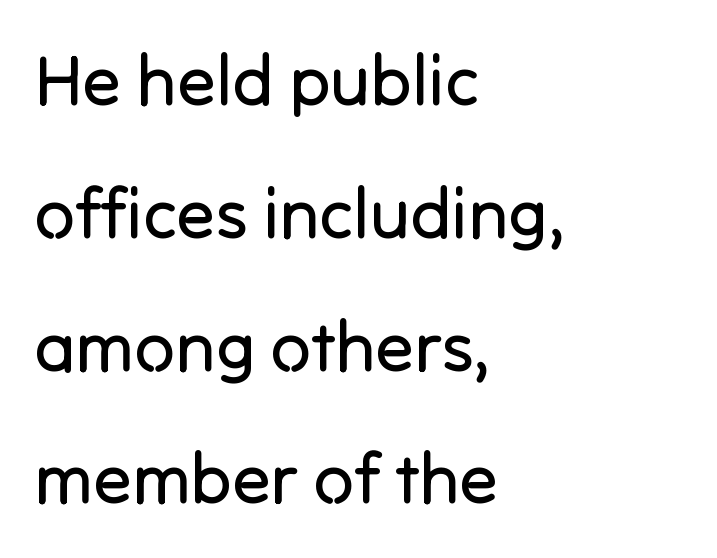
The font's upright variant was chosen for this text. Layout note: lines flush left. The letterforms sit shoulder to shoulder at normal distance. Letterform terminals end flat and unadorned throughout the passage. The zone under the glyphs is completely vacant.
